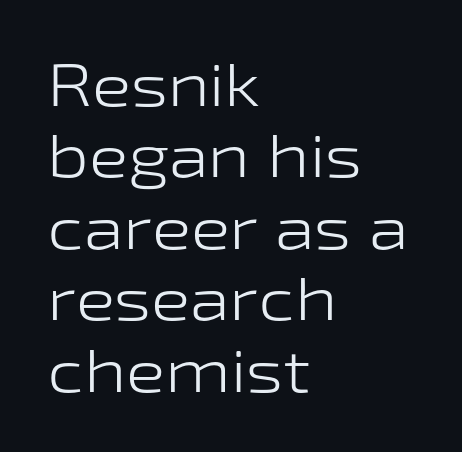
The image shows 59 px light, wide sans-serif type, upright; set left-aligned, line spacing 1.21x, normal letter spacing, not underlined; low stroke contrast and a medium x-height.
